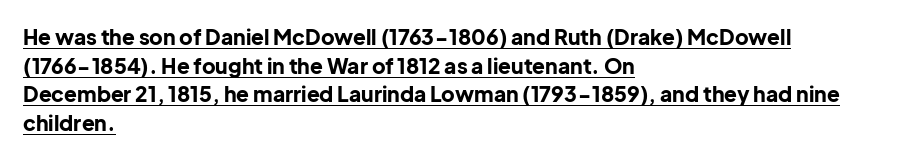
Q: Is the text bold? A: Yes.
Q: Is the text italic (slanted)? A: No, it is upright.
Q: Is the text underlined? A: Yes.
Q: How is the paragraph aligned? A: Left-aligned.
Q: Is the spacing between letters normal or unusually wide? A: Normal.
Q: Is the spacing between lines tight, normal or loose? A: Normal.
